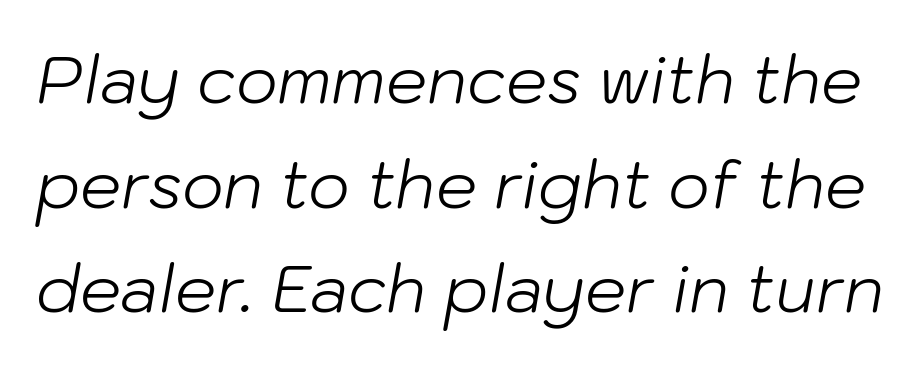
The image shows 65 px light type, italic (leaning right); set normal line spacing (1.61x), normal letter spacing, not underlined; low stroke contrast and a medium x-height.
